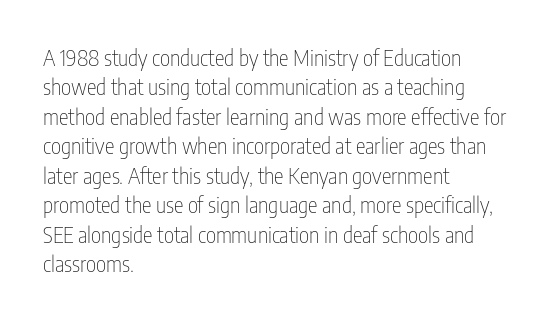
{"italic": "no", "bold": "no", "underline": "no", "align": "left", "line_spacing": "normal", "line_spacing_ratio": 1.34, "letter_spacing": "normal", "letter_spacing_em": 0.0, "glyph_px": 22}
